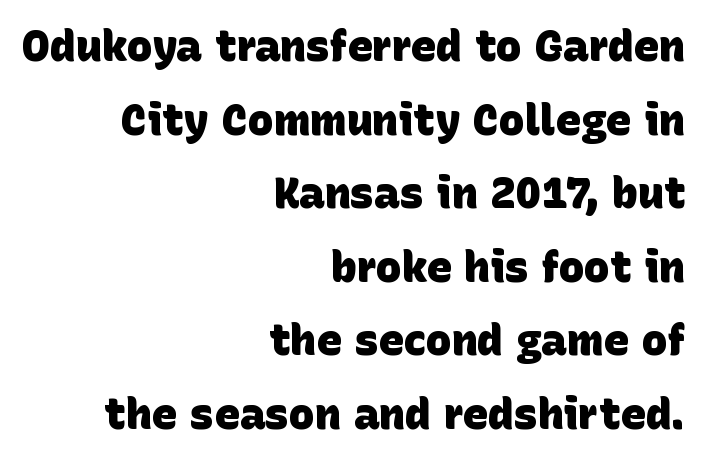
{"serif": "no", "bold": "yes", "weight": "heavy", "width": "normal", "stroke_contrast": "low", "x_height": "large", "monospaced": "no", "underline": "no", "align": "right", "line_spacing_ratio": 1.71, "letter_spacing": "normal", "letter_spacing_em": 0.0, "glyph_px": 43}
